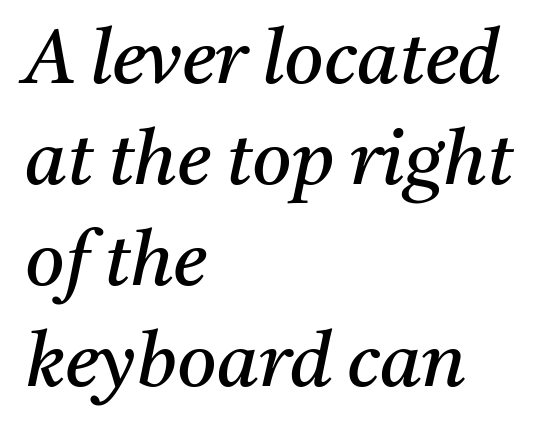
Q: Is the text bold? A: No.
Q: Is the text italic (slanted)? A: Yes, it leans right by about 11 degrees.
Q: Is the typeface a serif or a sans-serif typeface? A: Serif.
Q: Is the text underlined? A: No.
Q: How is the paragraph aligned? A: Left-aligned.
Q: Is the spacing between letters normal or unusually wide? A: Normal.
Q: Is the spacing between lines tight, normal or loose? A: Normal.
Q: Width (condensed, normal, or wide)? A: Normal.
Q: Stroke contrast? A: Medium.
Q: x-height? A: Medium.
Q: Monospaced? A: No.
